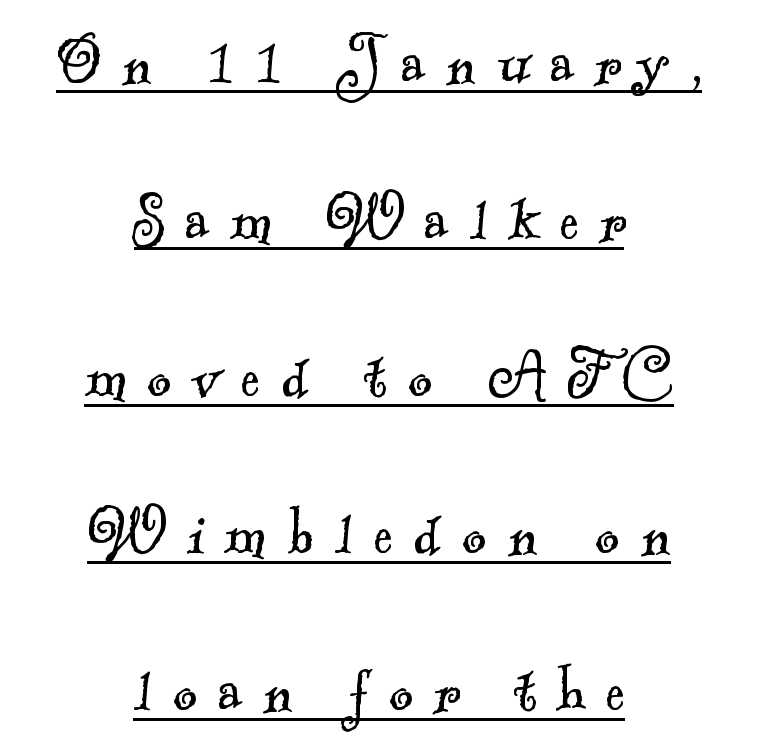
{"serif": "yes", "bold": "no", "weight": "light", "width": "normal", "x_height": "small", "monospaced": "no", "underline": "yes", "align": "center", "line_spacing": "loose", "line_spacing_ratio": 2.12, "letter_spacing": "wide", "letter_spacing_em": 0.28, "glyph_px": 74}
